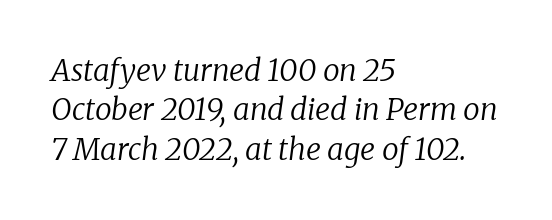
Italic: yes, the glyphs are oblique. Is this a sans? No — the strokes have serifs. Compared with typical paragraphs, the rows here are spaced about the same. Descenders hang freely into open space. Here the glyphs are tracked normally, forming tight word shapes. Each letter keeps its own natural width here, so spacing adapts to shape.
